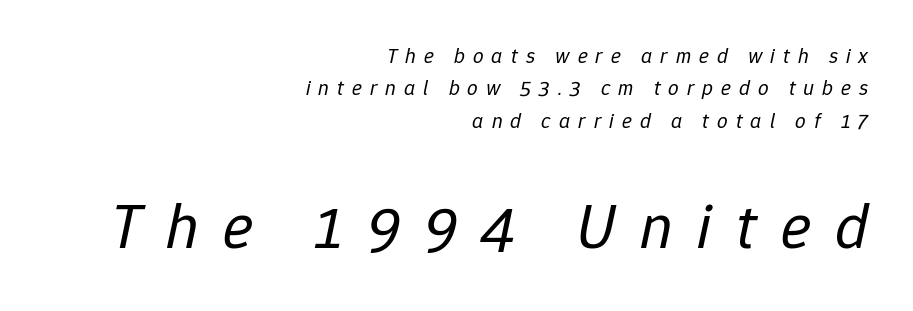
Visually the block forms a straight wall on the right and a jagged coastline on the left. Substantial extra tracking has been applied to these lines. Stems and bowls with no extra thickness — not bold. Which of the two is more prominent by size? The second, at the bottom. The face used here has a pronounced slope to its letters. Has an underline been added? It has not.
